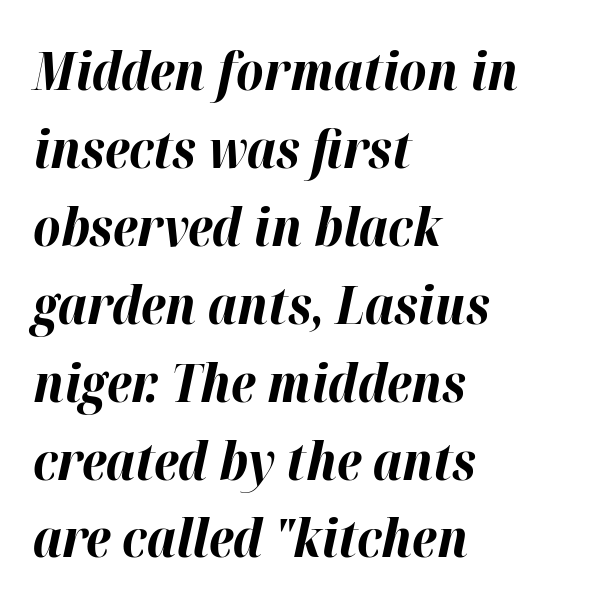
The glyphs are unaccompanied by any horizontal stroke below them. What weight is shown? A full bold with thick strokes. In terms of leading, this rendering sits right in the middle. Alignment: flush left.
